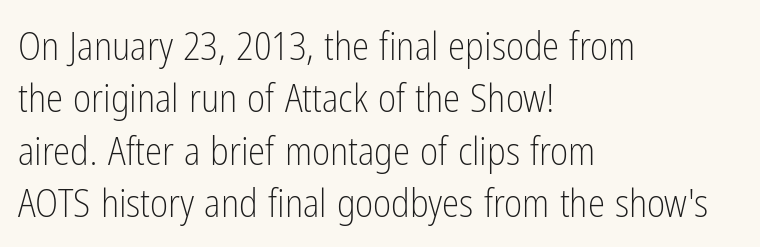
{"serif": "no", "italic": "no", "bold": "no", "weight": "light", "width": "condensed", "stroke_contrast": "low", "x_height": "medium", "monospaced": "no", "underline": "no", "align": "left", "line_spacing": "normal", "line_spacing_ratio": 1.34, "letter_spacing": "normal", "letter_spacing_em": 0.0, "glyph_px": 39}
